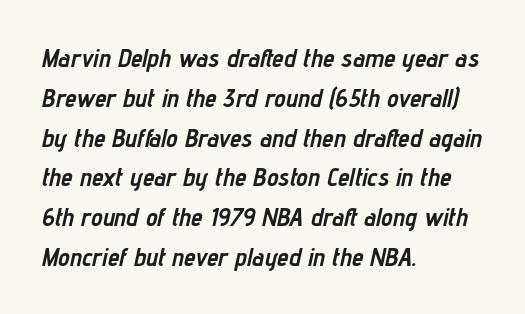
Line starts are locked; line ends wander. Does the weight exceed regular? Yes, all the way to bold. Interline gaps are of average width in this sample. This sample uses an oblique cut, with every glyph tilted off the vertical. Short note: letters normally spaced. Plain, unruled lines of type.
